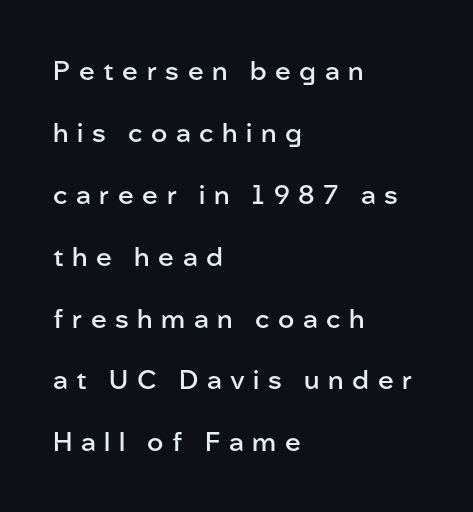
Q: Is the text bold? A: Semi-bold.
Q: Is the text italic (slanted)? A: No, it is upright.
Q: Is the text underlined? A: No.
Q: How is the paragraph aligned? A: Left-aligned.
Q: Is the spacing between letters normal or unusually wide? A: Unusually wide.
Q: Is the spacing between lines tight, normal or loose? A: Loose.
